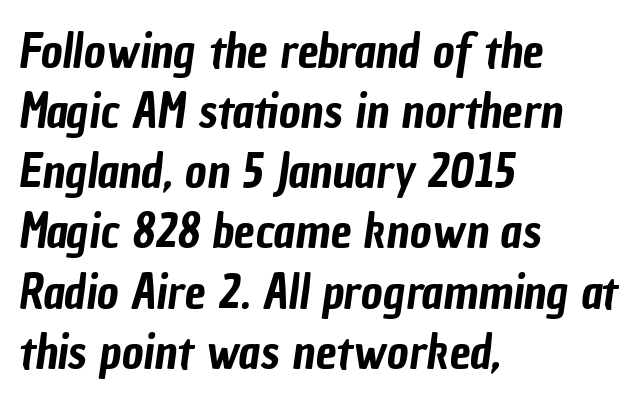
The image shows 47 px condensed sans-serif type; set left-aligned, normal line spacing (1.28x), normal letter spacing, not underlined; low stroke contrast and a medium x-height.
